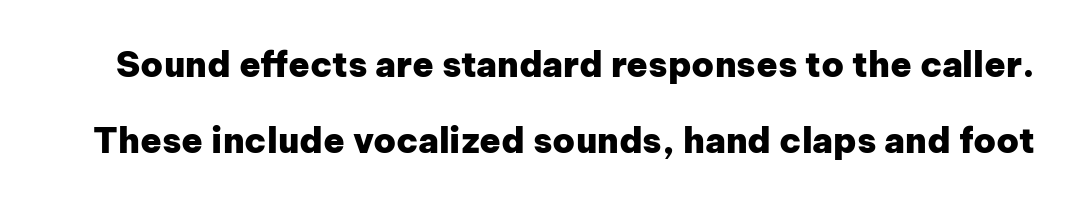
The image shows 35 px heavy sans-serif type, upright; set loose line spacing (2.17x), normal letter spacing, not underlined; low stroke contrast and a medium x-height.
